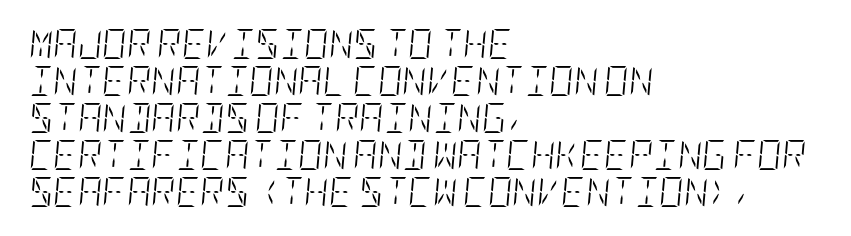
Unbolded letterforms with no extra heft. The specimen omits any rule beneath the text block's lines. Caption: multi-line text, flush left, ragged right. Caption: standard tracking, unaltered. The letters are slanted; this is an italic face.
